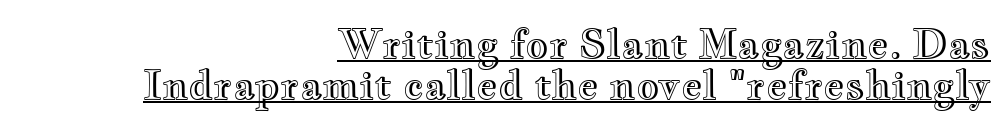
Horizontal bands of white between lines are thin slivers. This sample uses an upright cut, with every glyph sitting square on the baseline. Each letter keeps its own natural width here, so spacing adapts to shape. Compared with undecorated copy, this sample adds a rule below the words. These lines keep a tight, regular rhythm from letter to letter. Is the block centered? No — it sits flush against the right margin.
